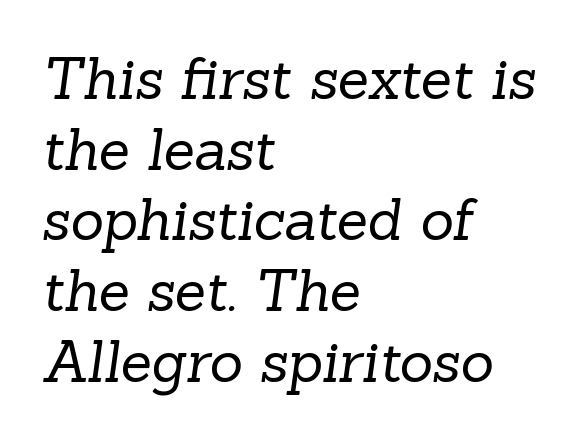
Q: Is the text bold? A: No.
Q: Is the typeface a serif or a sans-serif typeface? A: Serif.
Q: Is the text underlined? A: No.
Q: How is the paragraph aligned? A: Left-aligned.
Q: Is the spacing between letters normal or unusually wide? A: Normal.
Q: Width (condensed, normal, or wide)? A: Normal.
Q: Stroke contrast? A: Low.
Q: x-height? A: Medium.
Q: Monospaced? A: No.
